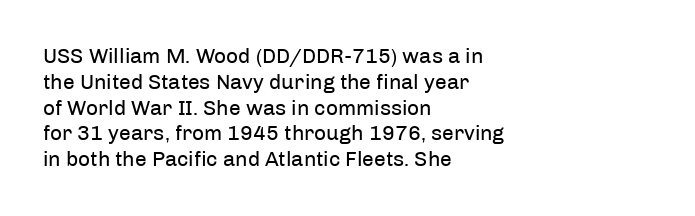
{"italic": "no", "bold": "no", "underline": "no", "align": "left", "line_spacing_ratio": 1.23, "letter_spacing": "normal", "letter_spacing_em": 0.0, "glyph_px": 21}
